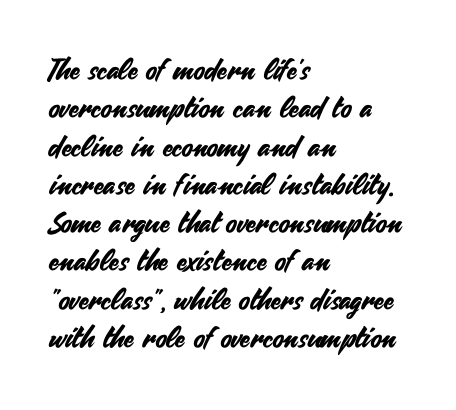
The letters advance in unequal steps, a hallmark of proportional type. The passage is arranged the way most books set body copy — flush left. Grotesque or geometric, the face here clearly has no serifs. Does the leading feel generous? No, just average. The gap between lines stays unmarked. Words appear dense and cohesive because spacing is normal.
